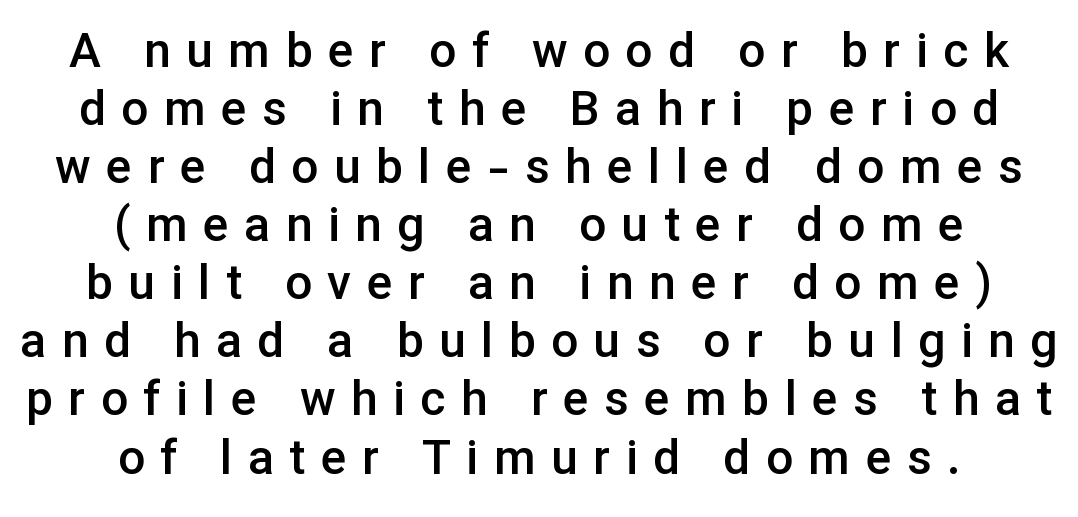
The image shows 48 px semibold sans-serif type, upright; set centered, line spacing 1.21x, unusually wide letter spacing (+0.32 em), not underlined; low stroke contrast and a medium x-height.
